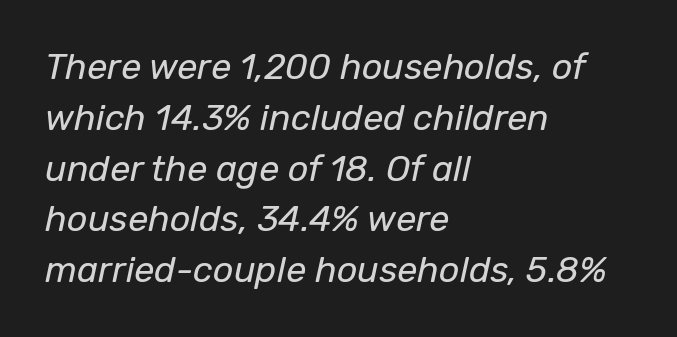
Q: Is the text bold? A: No.
Q: Is the text italic (slanted)? A: Yes, it leans right by about 12 degrees.
Q: Is the text underlined? A: No.
Q: How is the paragraph aligned? A: Left-aligned.
Q: Is the spacing between letters normal or unusually wide? A: Normal.
Q: Is the spacing between lines tight, normal or loose? A: Normal.
Q: Width (condensed, normal, or wide)? A: Normal.
Q: Stroke contrast? A: Low.
Q: x-height? A: Medium.
Q: Monospaced? A: No.
